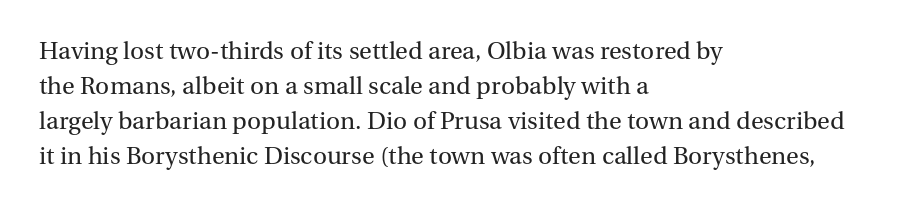
How are the letters spaced? Ordinarily, with no added tracking. Has an underline been added? It has not. Honestly, the row spacing looks completely unremarkable. The font is comparable to plain body text, perhaps lighter. Visually the block forms a straight wall on the left and a jagged coastline on the right.
